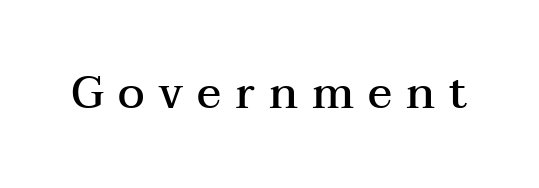
The font family rendered here belongs to the serif group. Heft: intermediate — a semibold. The face used here is proportionally spaced, like ordinary book or web type. Every stem runs plumb, perpendicular to the baseline.
